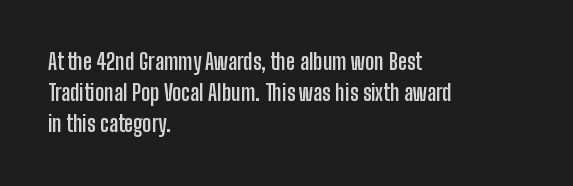
Ordinary non-slanted type is in use. The space between consecutive lines is moderate. The strokes are fattened all the way to bold. No extra tracking has been applied to these lines. Quick note: underline off. The typesetter chose a ragged-right arrangement here.
